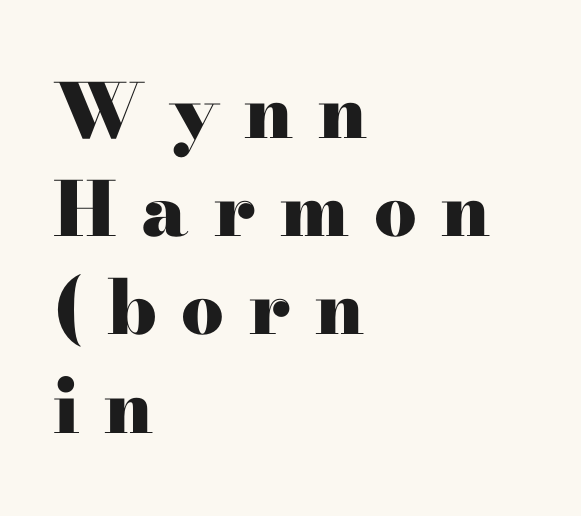
The image shows 75 px heavy, wide serif type, upright; set left-aligned, normal line spacing (1.31x), unusually wide letter spacing (+0.33 em), not underlined; high stroke contrast and a small x-height.
